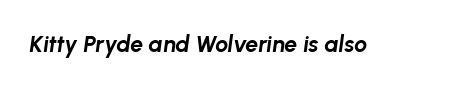
{"italic": "yes", "lean": "right", "slant_degrees": 8, "bold": "yes", "underline": "no", "letter_spacing": "normal", "letter_spacing_em": 0.0, "glyph_px": 23}
